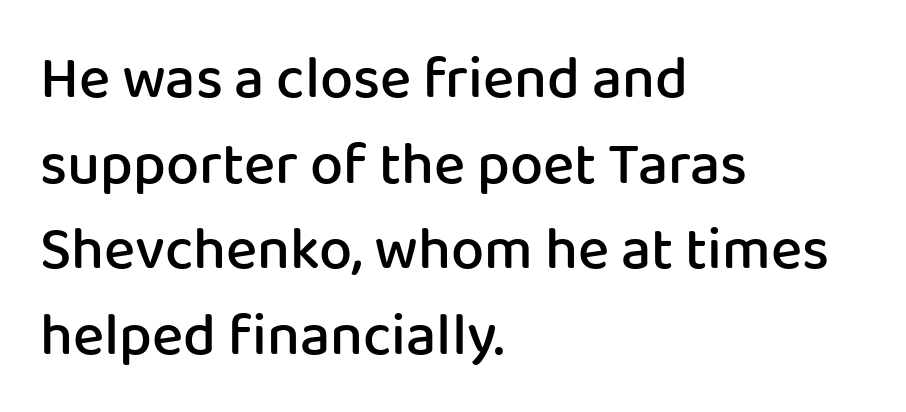
The image shows 59 px semibold sans-serif type, upright; set left-aligned, normal line spacing (1.45x), normal letter spacing, not underlined; low stroke contrast and a medium x-height.
